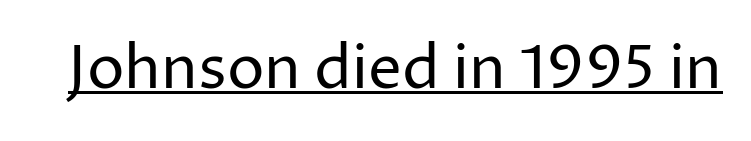
{"serif": "no", "italic": "no", "bold": "no", "weight": "regular", "width": "normal", "stroke_contrast": "low", "x_height": "medium", "monospaced": "no", "underline": "yes", "letter_spacing": "normal", "letter_spacing_em": 0.0, "glyph_px": 60}
